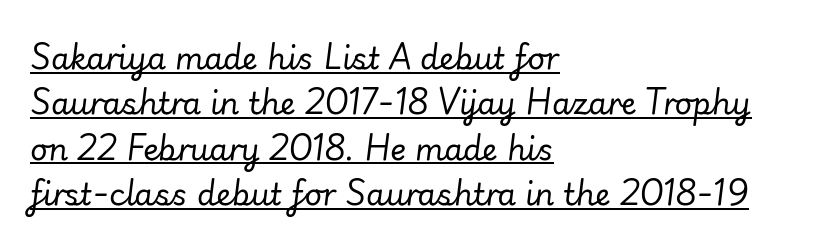
{"italic": "yes", "lean": "right", "slant_degrees": 7, "bold": "no", "weight": "regular", "width": "normal", "stroke_contrast": "low", "x_height": "small", "monospaced": "no", "underline": "yes", "align": "left", "line_spacing": "normal", "line_spacing_ratio": 1.51, "letter_spacing": "normal", "letter_spacing_em": 0.0, "glyph_px": 30}
